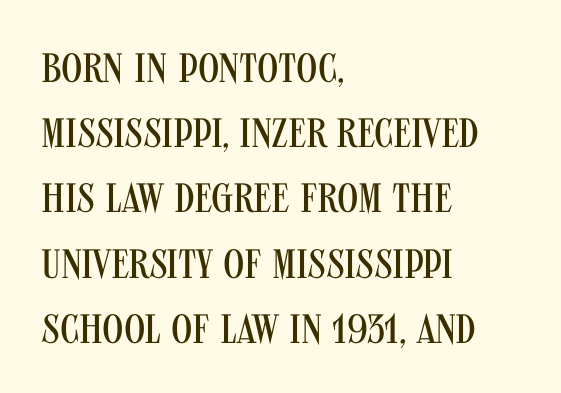
Q: Is the text bold? A: No.
Q: Is the text italic (slanted)? A: No, it is upright.
Q: Is the typeface a serif or a sans-serif typeface? A: Sans-serif.
Q: Is the text underlined? A: No.
Q: How is the paragraph aligned? A: Left-aligned.
Q: Is the spacing between letters normal or unusually wide? A: Normal.
Q: Is the spacing between lines tight, normal or loose? A: Normal.
Q: Width (condensed, normal, or wide)? A: Condensed.
Q: Stroke contrast? A: Medium.
Q: x-height? A: Large.
Q: Monospaced? A: No.
